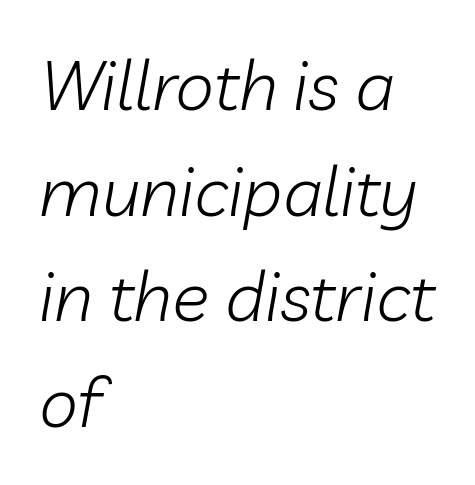
Q: Is the text bold? A: No.
Q: Is the text italic (slanted)? A: Yes, it leans right by about 10 degrees.
Q: Is the text underlined? A: No.
Q: How is the paragraph aligned? A: Left-aligned.
Q: Is the spacing between letters normal or unusually wide? A: Normal.
Q: Is the spacing between lines tight, normal or loose? A: Normal.
Q: Width (condensed, normal, or wide)? A: Normal.
Q: Stroke contrast? A: Low.
Q: x-height? A: Medium.
Q: Monospaced? A: No.
